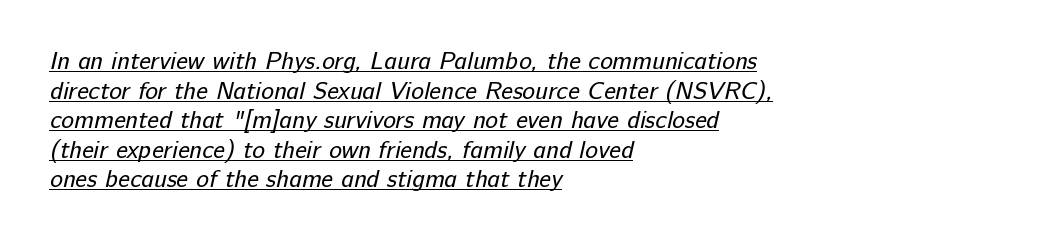
Q: Is the text bold? A: No.
Q: Is the text underlined? A: Yes.
Q: How is the paragraph aligned? A: Left-aligned.
Q: Is the spacing between letters normal or unusually wide? A: Normal.
